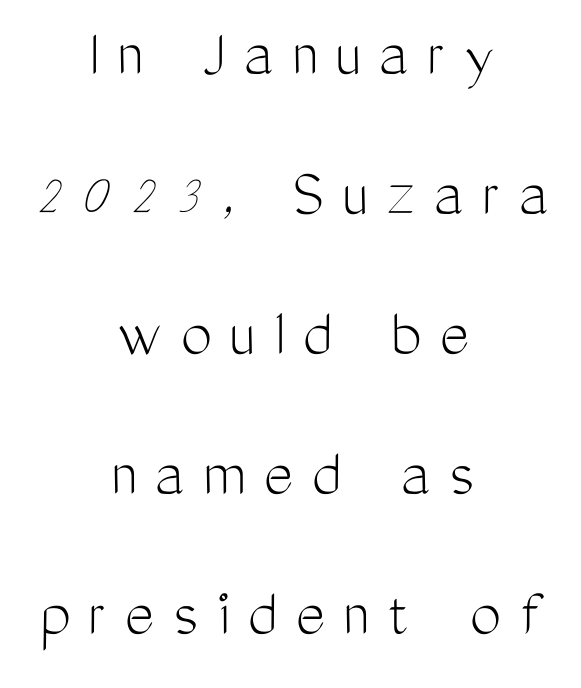
Q: Is the text bold? A: No.
Q: Is the text italic (slanted)? A: No, it is upright.
Q: Is the typeface a serif or a sans-serif typeface? A: Sans-serif.
Q: Is the text underlined? A: No.
Q: How is the paragraph aligned? A: Centered.
Q: Is the spacing between letters normal or unusually wide? A: Unusually wide.
Q: Is the spacing between lines tight, normal or loose? A: Loose.
Q: Width (condensed, normal, or wide)? A: Condensed.
Q: Stroke contrast? A: Medium.
Q: x-height? A: Medium.
Q: Monospaced? A: No.
